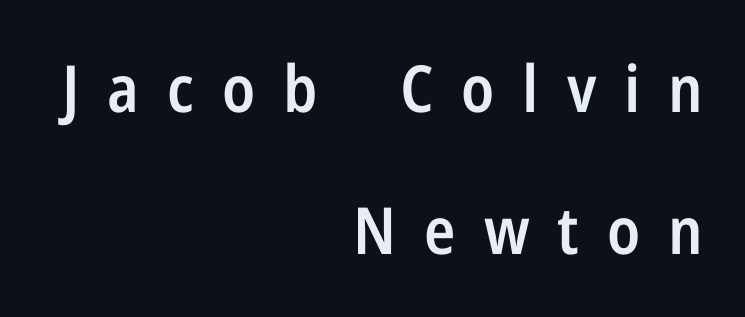
Is there any slant? The stems are plumb. Note the varied advance widths — an 'i' is clearly narrower than an 'm'. Students, this is semibold: more ink than regular, less than bold. Decoration check: the copy has no underline. Each new line begins a long way beneath the previous one. Spacing between characters has been opened up far beyond the box default.
